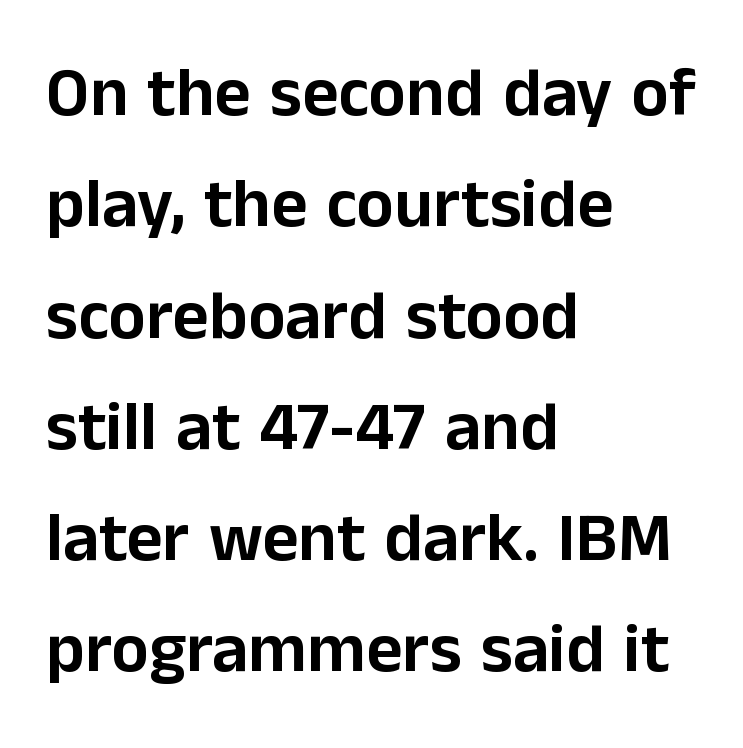
The image shows 70 px sans-serif type, upright; set left-aligned, normal line spacing (1.59x), normal letter spacing, not underlined; low stroke contrast and a medium x-height.
